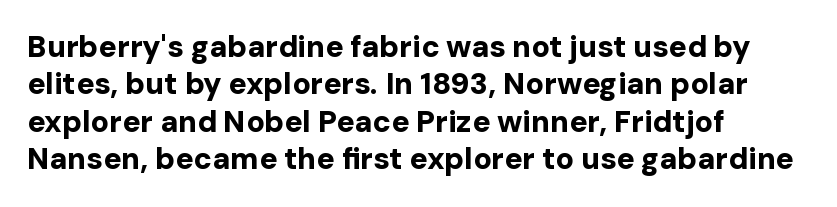
The image shows 30 px bold sans-serif type, upright; set left-aligned, normal line spacing (1.25x), normal letter spacing, not underlined; low stroke contrast and a medium x-height.
